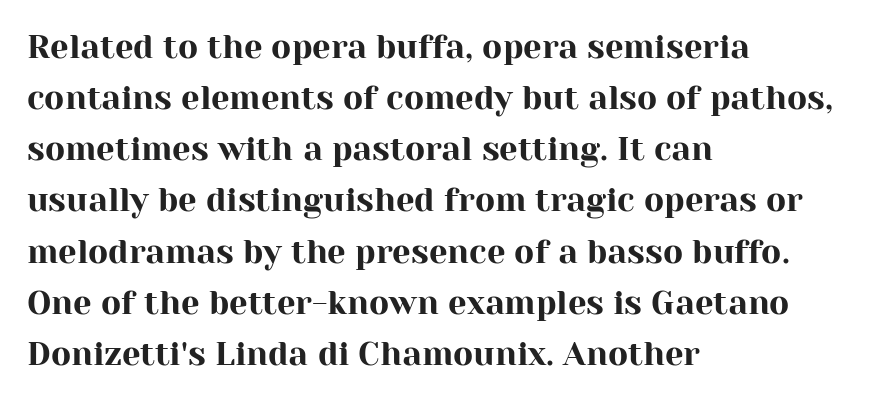
The baseline area is clear. The face used here is proportionally spaced, like ordinary book or web type. Characters remain perfectly vertical along every line. Is this a sans? No — the strokes have serifs.
